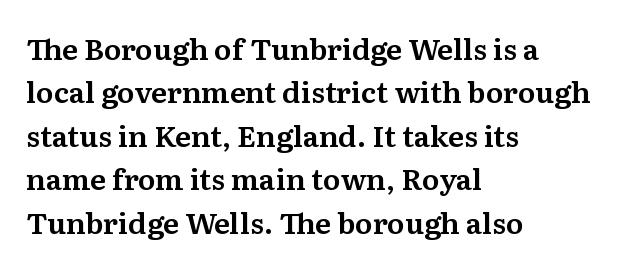
Check the space under the baseline: it is left empty. These lines are rendered in a variable-pitch font. If you drew a ruler down the left edge, every line would touch it. Quick note: not italic, upright.
